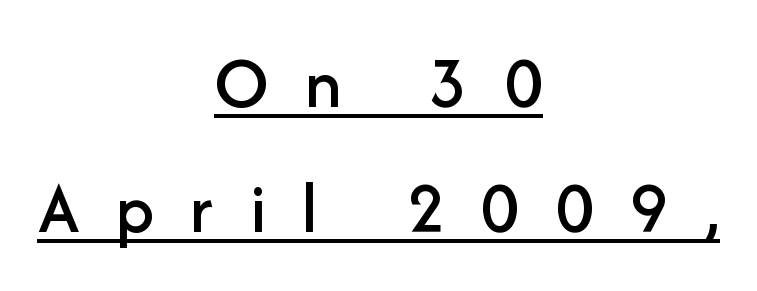
Q: Is the text italic (slanted)? A: No, it is upright.
Q: Is the typeface a serif or a sans-serif typeface? A: Sans-serif.
Q: Is the text underlined? A: Yes.
Q: How is the paragraph aligned? A: Centered.
Q: Is the spacing between letters normal or unusually wide? A: Unusually wide.
Q: Is the spacing between lines tight, normal or loose? A: Normal.
Q: Width (condensed, normal, or wide)? A: Normal.
Q: Stroke contrast? A: Low.
Q: x-height? A: Medium.
Q: Monospaced? A: No.
